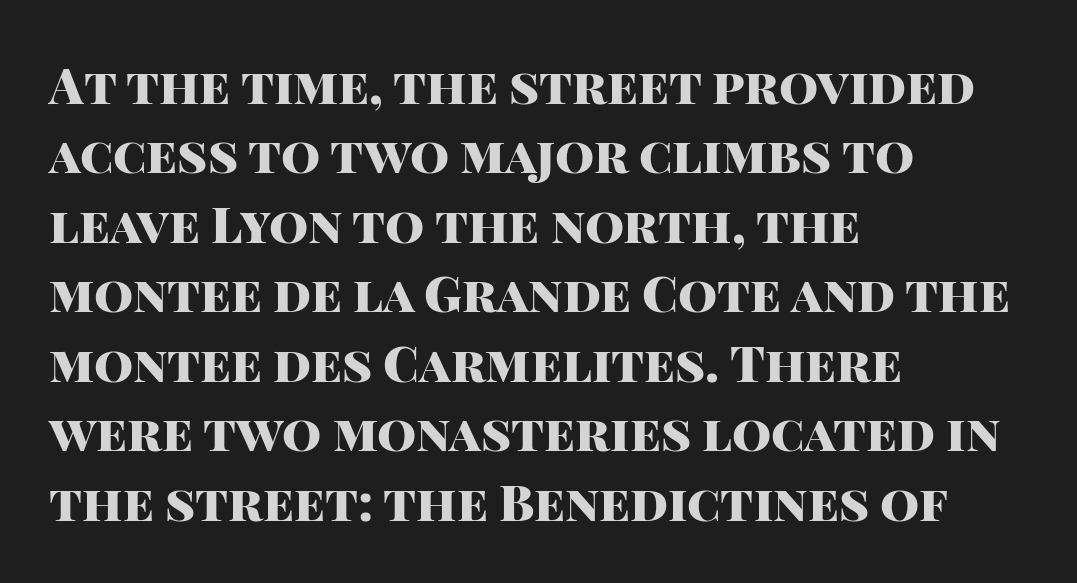
{"serif": "no", "italic": "no", "bold": "yes", "weight": "heavy", "width": "normal", "stroke_contrast": "high", "x_height": "large", "monospaced": "no", "underline": "no", "align": "left", "line_spacing": "normal", "line_spacing_ratio": 1.39, "letter_spacing": "normal", "letter_spacing_em": 0.0, "glyph_px": 50}
